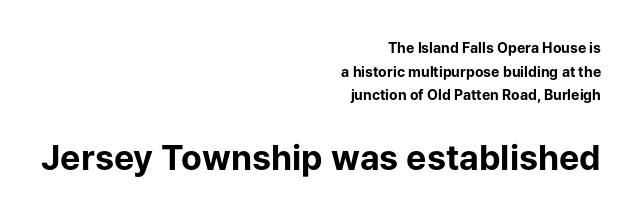
{"serif": "no", "italic": "no", "bold": "yes", "weight": "bold", "width": "normal", "stroke_contrast": "low", "x_height": "medium", "monospaced": "no", "underline": "no", "align": "right", "line_spacing": "normal", "line_spacing_ratio": 1.68, "letter_spacing": "normal", "letter_spacing_em": 0.0, "larger_block": "second", "size_ratio": 2.43, "glyph_px": 34}
